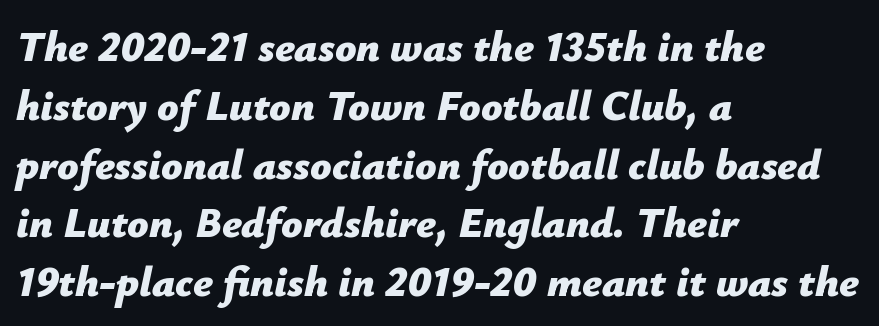
{"italic": "yes", "lean": "right", "slant_degrees": 12, "bold": "yes", "weight": "bold", "width": "normal", "stroke_contrast": "low", "x_height": "medium", "monospaced": "no", "underline": "no", "align": "left", "line_spacing": "normal", "line_spacing_ratio": 1.4, "letter_spacing": "normal", "letter_spacing_em": 0.0, "glyph_px": 42}
